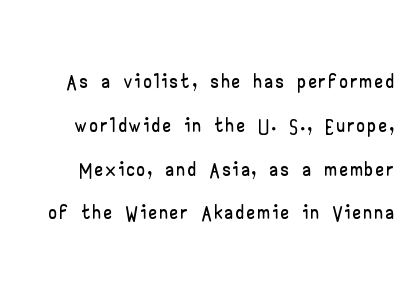
Q: Is the text italic (slanted)? A: No, it is upright.
Q: Is the typeface a serif or a sans-serif typeface? A: Sans-serif.
Q: Is the text underlined? A: No.
Q: Is the spacing between lines tight, normal or loose? A: Normal.
Q: Width (condensed, normal, or wide)? A: Wide.
Q: Stroke contrast? A: Low.
Q: x-height? A: Small.
Q: Monospaced? A: No.
